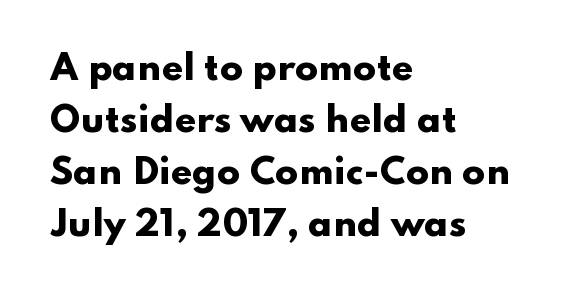
Q: Is the text bold? A: Yes.
Q: Is the text italic (slanted)? A: No, it is upright.
Q: Is the typeface a serif or a sans-serif typeface? A: Sans-serif.
Q: Is the text underlined? A: No.
Q: How is the paragraph aligned? A: Left-aligned.
Q: Is the spacing between letters normal or unusually wide? A: Normal.
Q: Is the spacing between lines tight, normal or loose? A: Normal.
Q: Width (condensed, normal, or wide)? A: Wide.
Q: Stroke contrast? A: Low.
Q: x-height? A: Small.
Q: Monospaced? A: No.
